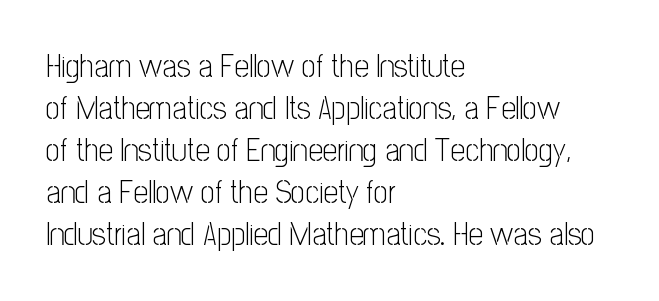
Q: Is the text bold? A: No.
Q: Is the text italic (slanted)? A: No, it is upright.
Q: Is the typeface a serif or a sans-serif typeface? A: Sans-serif.
Q: Is the text underlined? A: No.
Q: How is the paragraph aligned? A: Left-aligned.
Q: Is the spacing between letters normal or unusually wide? A: Normal.
Q: Is the spacing between lines tight, normal or loose? A: Normal.
Q: Width (condensed, normal, or wide)? A: Condensed.
Q: Stroke contrast? A: Low.
Q: x-height? A: Medium.
Q: Monospaced? A: No.
